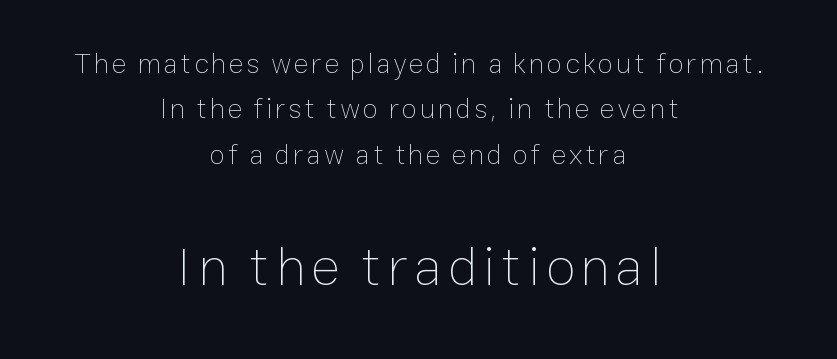
This is not heavy type; no bold has been used. In CSS terms this would be text-align: center. The rendering uses natural spacing where letterforms have individual widths. This sample uses an upright cut, with every glyph sitting square on the baseline. Which chunk is bigger? The second one — the bottom block dwarfs the top. Whoever set this chose a conventional vertical rhythm.
